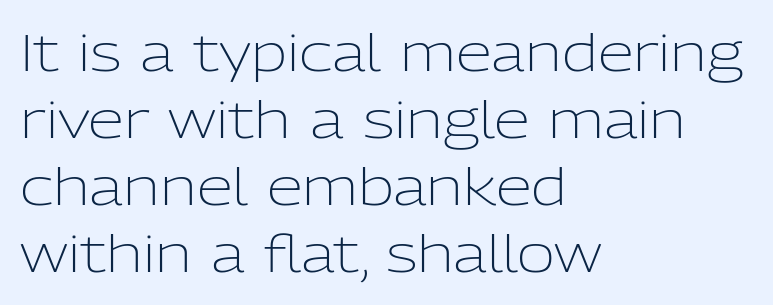
{"serif": "no", "italic": "no", "bold": "no", "weight": "light", "width": "normal", "stroke_contrast": "low", "x_height": "medium", "monospaced": "no", "underline": "no", "align": "left", "line_spacing": "normal", "line_spacing_ratio": 1.29, "letter_spacing": "normal", "letter_spacing_em": 0.0, "glyph_px": 52}
